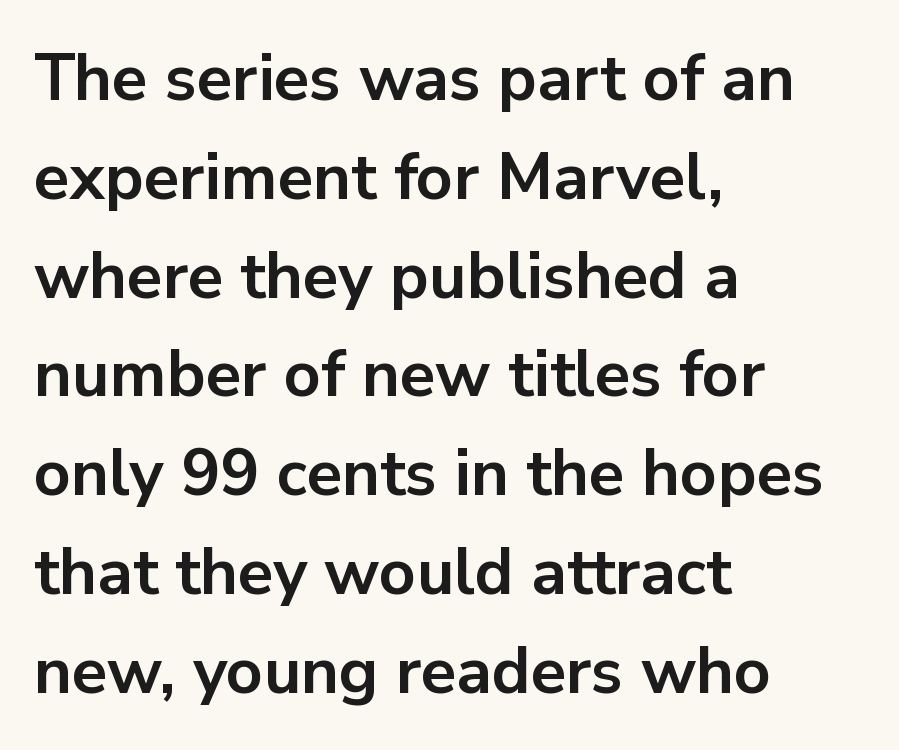
{"serif": "no", "italic": "no", "bold": "yes", "weight": "bold", "width": "normal", "stroke_contrast": "low", "x_height": "medium", "monospaced": "no", "underline": "no", "align": "left", "line_spacing": "normal", "line_spacing_ratio": 1.52, "letter_spacing": "normal", "letter_spacing_em": 0.0, "glyph_px": 65}
